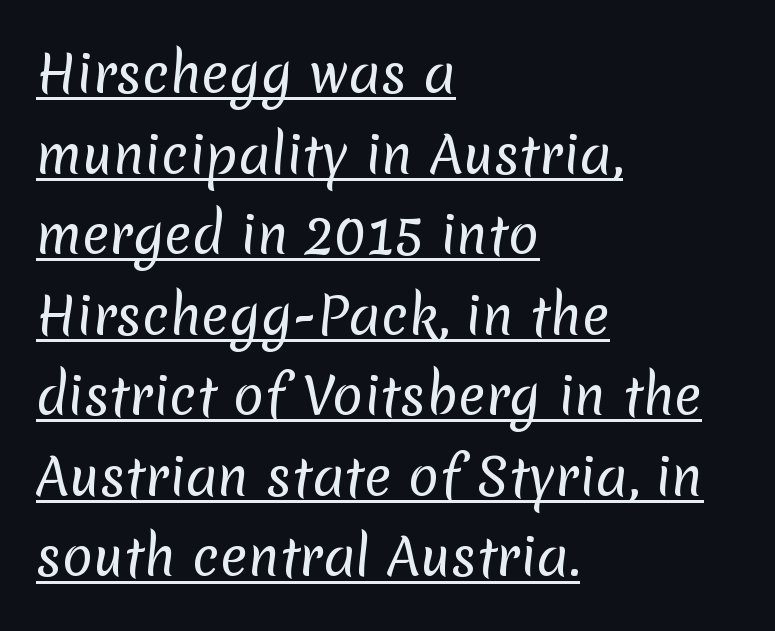
Q: Is the text bold? A: No.
Q: Is the typeface a serif or a sans-serif typeface? A: Sans-serif.
Q: Is the text underlined? A: Yes.
Q: How is the paragraph aligned? A: Left-aligned.
Q: Is the spacing between letters normal or unusually wide? A: Normal.
Q: Is the spacing between lines tight, normal or loose? A: Normal.
Q: Width (condensed, normal, or wide)? A: Normal.
Q: Stroke contrast? A: Low.
Q: x-height? A: Medium.
Q: Monospaced? A: No.
